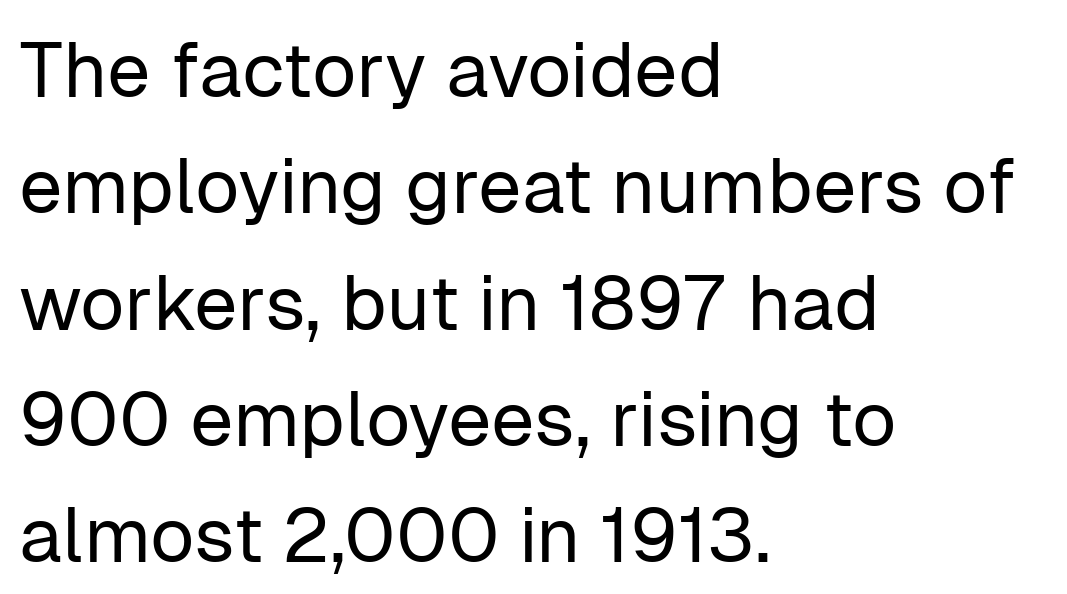
The image shows 77 px regular-weight sans-serif type, upright; set left-aligned, normal line spacing (1.51x), normal letter spacing, not underlined; low stroke contrast and a medium x-height.
